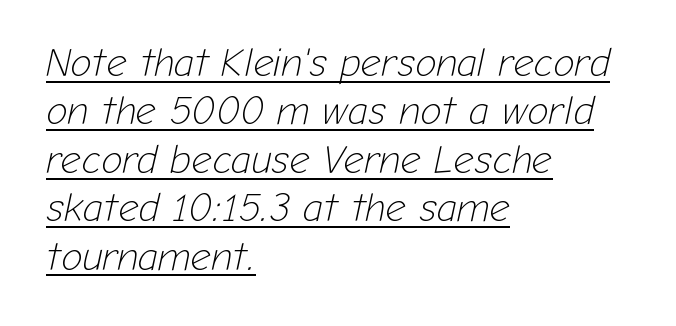
These lines were composed using italics. Nobody touched the tracking dial on this one. Visually the block forms a straight wall on the left and a jagged coastline on the right. A baseline rule has been typeset under these characters. Looks like regular typesetting: each glyph gets only the width it needs. No heavy texture on the line: the type isn't bold.
